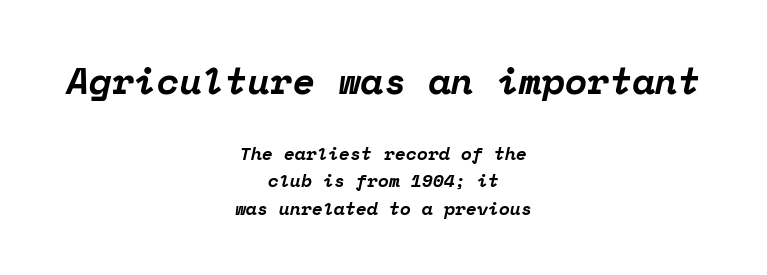
The image shows 37 px bold serif type, italic (leaning right), monospaced; set centered, normal line spacing (1.54x), normal letter spacing, not underlined; the first (top) block is 2.06x larger; low stroke contrast and a medium x-height.
